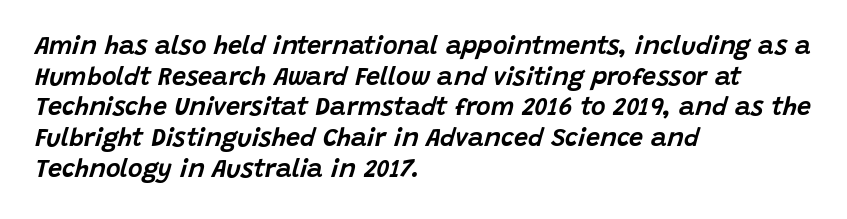
Q: Is the text italic (slanted)? A: Yes, it leans right by about 15 degrees.
Q: Is the text underlined? A: No.
Q: How is the paragraph aligned? A: Left-aligned.
Q: Is the spacing between letters normal or unusually wide? A: Normal.
